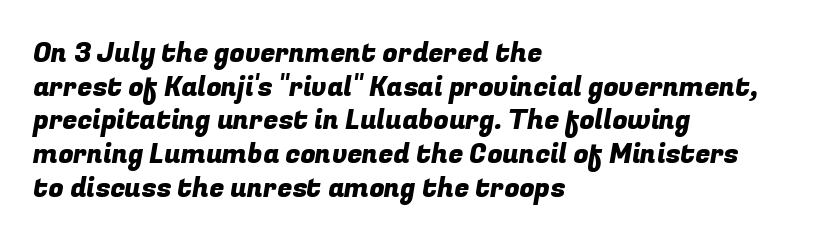
Q: Is the text underlined? A: No.
Q: How is the paragraph aligned? A: Left-aligned.
Q: Is the spacing between letters normal or unusually wide? A: Normal.
Q: Is the spacing between lines tight, normal or loose? A: Normal.
